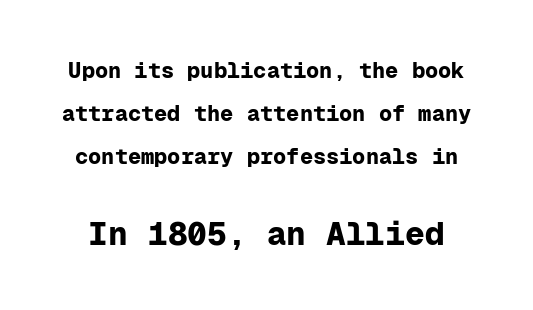
Q: Is the text bold? A: Yes.
Q: Is the text italic (slanted)? A: No, it is upright.
Q: Is the typeface a serif or a sans-serif typeface? A: Sans-serif.
Q: Is the text underlined? A: No.
Q: Is the spacing between letters normal or unusually wide? A: Normal.
Q: Is the spacing between lines tight, normal or loose? A: Loose.
Q: Which block of text is set in a larger size, the first (top) or the second (bottom)? A: The second (bottom) one.
Q: Width (condensed, normal, or wide)? A: Normal.
Q: Stroke contrast? A: Low.
Q: x-height? A: Medium.
Q: Monospaced? A: Yes.
